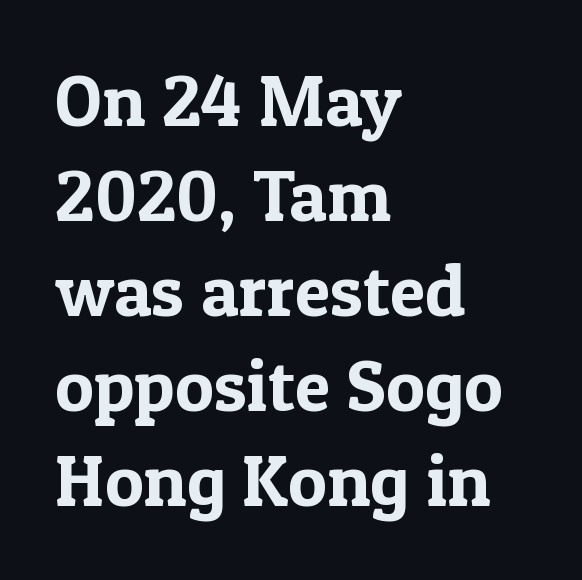
The image shows 73 px serif type, upright; set left-aligned, normal line spacing (1.3x), normal letter spacing, not underlined; a medium x-height.
